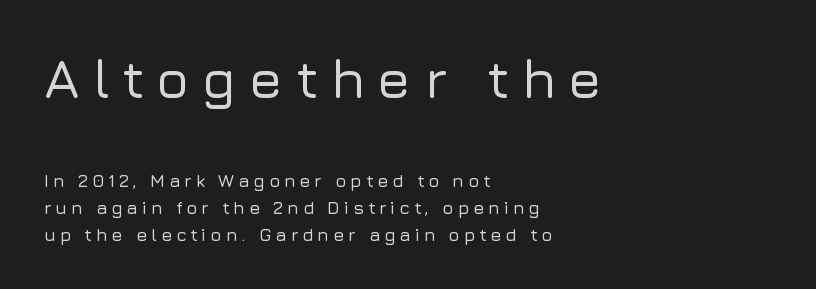
Q: Is the text italic (slanted)? A: No, it is upright.
Q: Is the typeface a serif or a sans-serif typeface? A: Sans-serif.
Q: Is the text underlined? A: No.
Q: How is the paragraph aligned? A: Left-aligned.
Q: Is the spacing between letters normal or unusually wide? A: Unusually wide.
Q: Is the spacing between lines tight, normal or loose? A: Normal.
Q: Which block of text is set in a larger size, the first (top) or the second (bottom)? A: The first (top) one.
Q: Width (condensed, normal, or wide)? A: Normal.
Q: Stroke contrast? A: Low.
Q: x-height? A: Medium.
Q: Monospaced? A: No.
